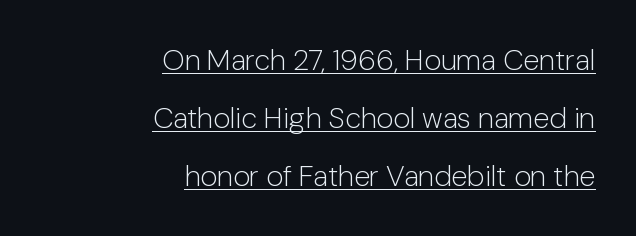
{"serif": "no", "italic": "no", "bold": "no", "weight": "light", "width": "normal", "stroke_contrast": "low", "x_height": "medium", "monospaced": "no", "underline": "yes", "align": "right", "line_spacing": "loose", "line_spacing_ratio": 2.0, "letter_spacing": "normal", "letter_spacing_em": 0.0, "glyph_px": 29}
